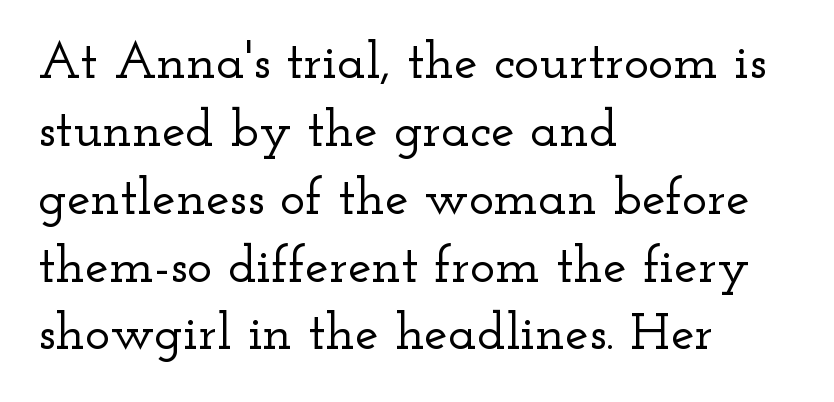
Q: Is the text italic (slanted)? A: No, it is upright.
Q: Is the typeface a serif or a sans-serif typeface? A: Serif.
Q: Is the text underlined? A: No.
Q: How is the paragraph aligned? A: Left-aligned.
Q: Is the spacing between letters normal or unusually wide? A: Normal.
Q: Is the spacing between lines tight, normal or loose? A: Normal.
Q: Width (condensed, normal, or wide)? A: Wide.
Q: Stroke contrast? A: Low.
Q: x-height? A: Small.
Q: Monospaced? A: No.
